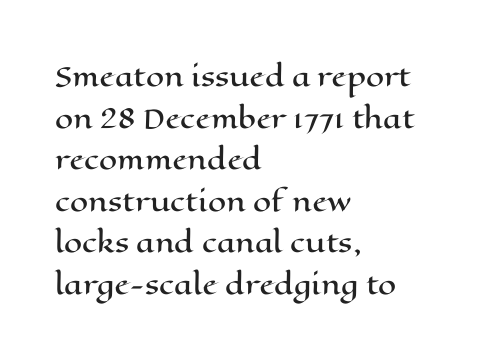
Q: Is the text italic (slanted)? A: No, it is upright.
Q: Is the text underlined? A: No.
Q: How is the paragraph aligned? A: Left-aligned.
Q: Is the spacing between letters normal or unusually wide? A: Normal.
Q: Is the spacing between lines tight, normal or loose? A: Normal.
